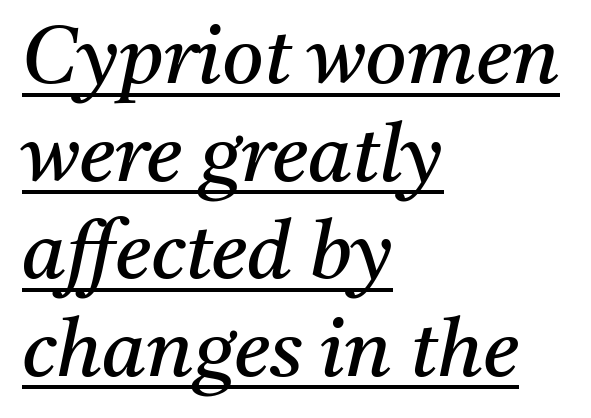
Q: Is the text bold? A: No.
Q: Is the text italic (slanted)? A: Yes, it leans right by about 11 degrees.
Q: Is the typeface a serif or a sans-serif typeface? A: Serif.
Q: Is the text underlined? A: Yes.
Q: How is the paragraph aligned? A: Left-aligned.
Q: Is the spacing between letters normal or unusually wide? A: Normal.
Q: Width (condensed, normal, or wide)? A: Normal.
Q: Stroke contrast? A: Medium.
Q: x-height? A: Medium.
Q: Monospaced? A: No.
